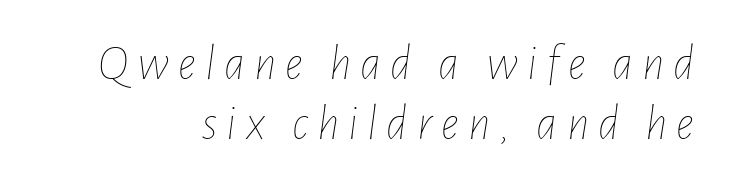
The image shows 50 px thin, condensed type, italic (leaning right); set line spacing 1.2x, not underlined; low stroke contrast and a medium x-height.
